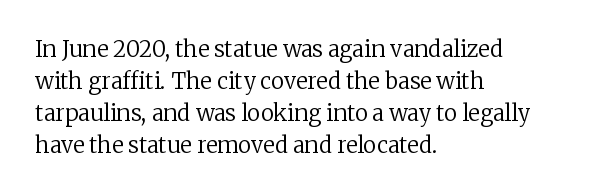
{"italic": "no", "bold": "no", "underline": "no", "align": "left", "line_spacing": "normal", "line_spacing_ratio": 1.45, "letter_spacing": "normal", "letter_spacing_em": 0.0, "glyph_px": 22}
